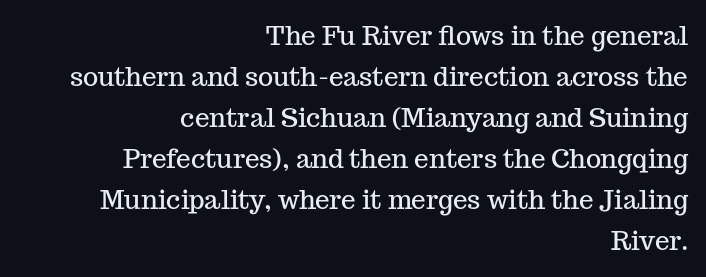
Vertical spacing — default. Underline: absent. If you drew a ruler down the right edge, every line would touch it. Characters remain perfectly vertical along every line. Caption: standard tracking, unaltered.
